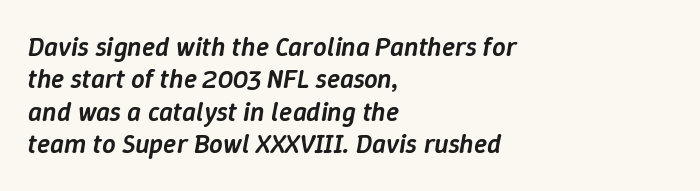
A student would call this left alignment; a typographer would say flush left, rag right. Slant detected: the letters are inclined. Any mark beneath the type? The region is blank. Observe the ordinary spacing: letters are neighbours, not strangers.
